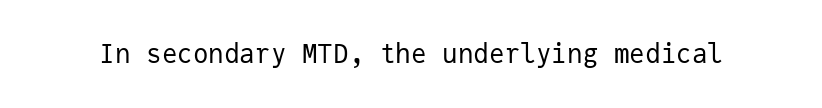
{"italic": "no", "bold": "no", "underline": "no", "letter_spacing": "normal", "letter_spacing_em": 0.0, "glyph_px": 26}
